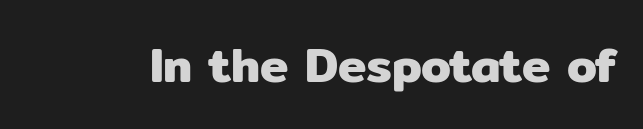
Q: Is the text italic (slanted)? A: No, it is upright.
Q: Is the typeface a serif or a sans-serif typeface? A: Sans-serif.
Q: Is the text underlined? A: No.
Q: Is the spacing between letters normal or unusually wide? A: Normal.
Q: Width (condensed, normal, or wide)? A: Normal.
Q: Stroke contrast? A: Low.
Q: x-height? A: Medium.
Q: Monospaced? A: No.
